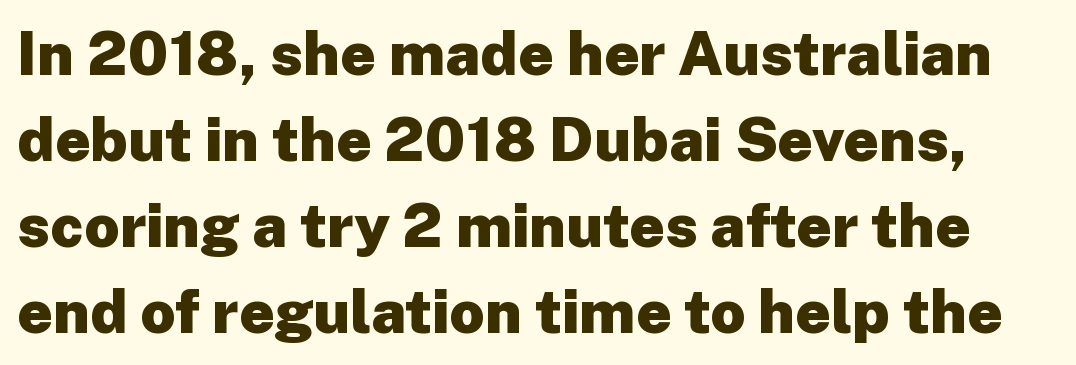
{"serif": "no", "italic": "no", "bold": "yes", "weight": "heavy", "width": "normal", "stroke_contrast": "low", "x_height": "medium", "monospaced": "no", "underline": "no", "line_spacing": "normal", "line_spacing_ratio": 1.41, "letter_spacing": "normal", "letter_spacing_em": 0.0, "glyph_px": 61}
